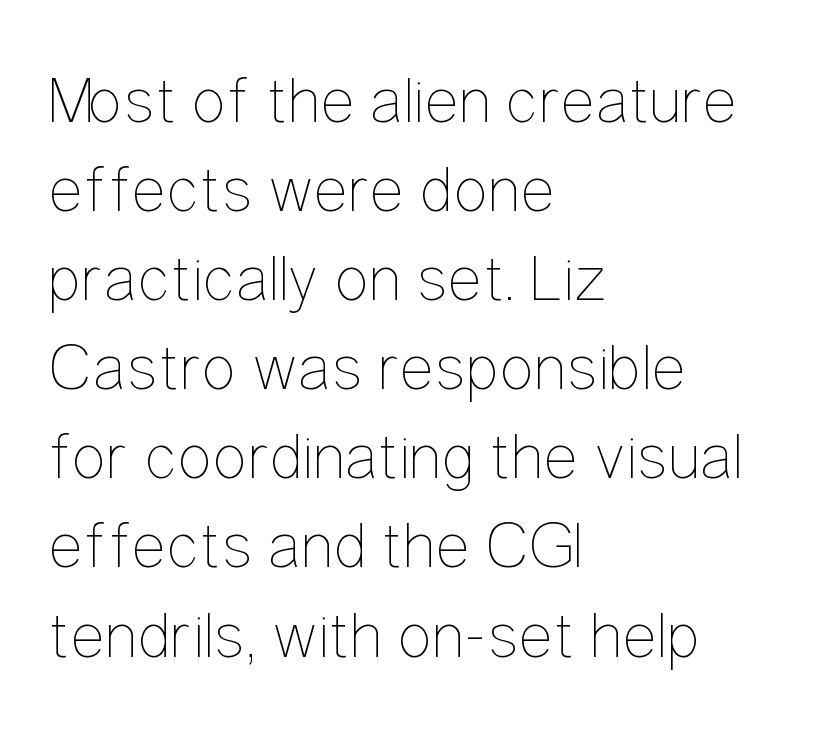
Q: Is the text bold? A: No.
Q: Is the text italic (slanted)? A: No, it is upright.
Q: Is the text underlined? A: No.
Q: How is the paragraph aligned? A: Left-aligned.
Q: Is the spacing between letters normal or unusually wide? A: Normal.
Q: Is the spacing between lines tight, normal or loose? A: Normal.
Q: Width (condensed, normal, or wide)? A: Condensed.
Q: Stroke contrast? A: Low.
Q: x-height? A: Medium.
Q: Monospaced? A: No.
